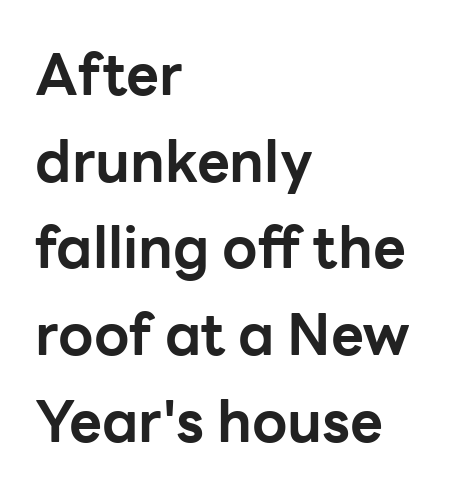
Q: Is the text bold? A: Yes.
Q: Is the text italic (slanted)? A: No, it is upright.
Q: Is the typeface a serif or a sans-serif typeface? A: Sans-serif.
Q: Is the text underlined? A: No.
Q: How is the paragraph aligned? A: Left-aligned.
Q: Is the spacing between letters normal or unusually wide? A: Normal.
Q: Is the spacing between lines tight, normal or loose? A: Normal.
Q: Width (condensed, normal, or wide)? A: Normal.
Q: Stroke contrast? A: Low.
Q: x-height? A: Medium.
Q: Monospaced? A: No.
